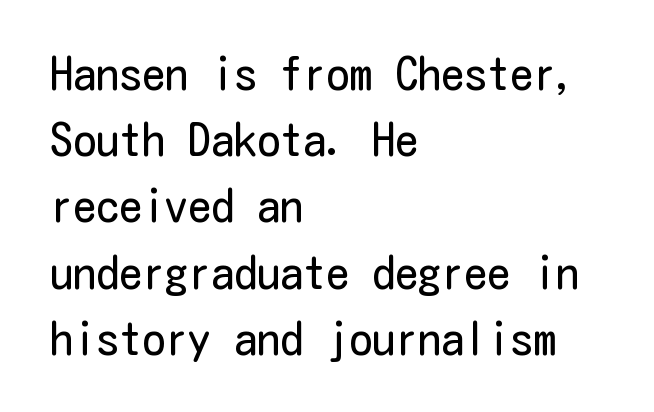
The image shows 46 px regular-weight, condensed sans-serif type, upright; set left-aligned, normal line spacing (1.44x), normal letter spacing, not underlined; low stroke contrast and a medium x-height.
